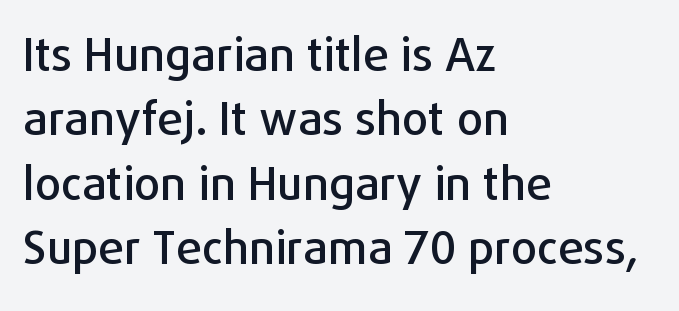
In terms of leading, this rendering sits right in the middle. These lines are rendered in a variable-pitch font. Where is the straight margin? On the left. The typography opts for an upright posture over an oblique one. Short note: letters normally spaced. Quick note: underline off.
